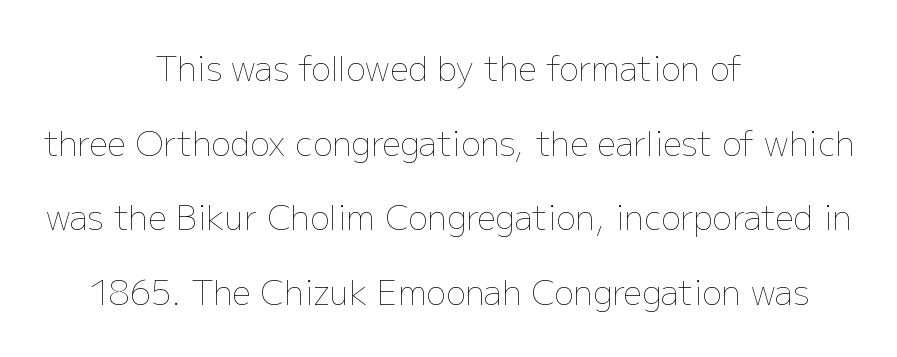
{"italic": "no", "bold": "no", "weight": "thin", "width": "normal", "stroke_contrast": "low", "x_height": "medium", "monospaced": "no", "underline": "no", "align": "center", "line_spacing": "loose", "line_spacing_ratio": 2.26, "letter_spacing": "normal", "letter_spacing_em": 0.0, "glyph_px": 33}
